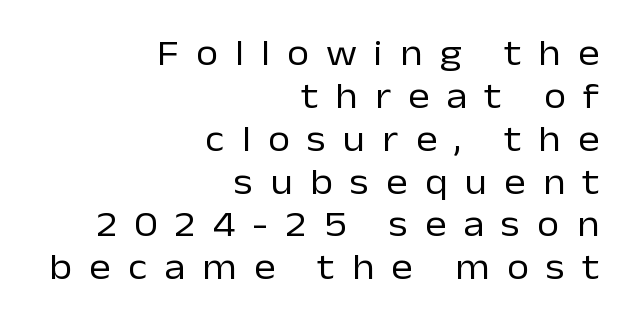
Character widths vary here, with narrow letters taking less room than wide ones. Someone cranked the tracking dial way up on this one. Do the letters lean? They stand straight. The face used here is a sans, in the tradition of grotesques and geometrics.
